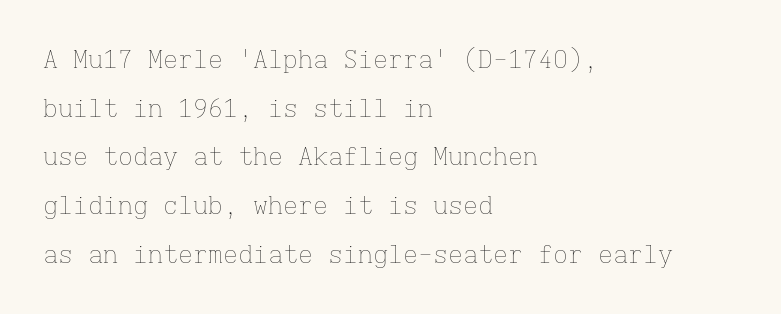
Q: Is the text bold? A: No.
Q: Is the text italic (slanted)? A: No, it is upright.
Q: Is the text underlined? A: No.
Q: How is the paragraph aligned? A: Left-aligned.
Q: Is the spacing between letters normal or unusually wide? A: Normal.
Q: Is the spacing between lines tight, normal or loose? A: Loose.
